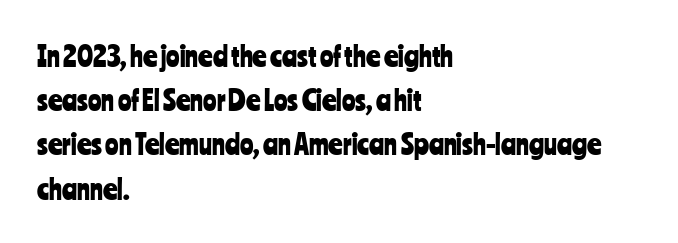
Q: Is the text italic (slanted)? A: No, it is upright.
Q: Is the typeface a serif or a sans-serif typeface? A: Sans-serif.
Q: Is the text underlined? A: No.
Q: How is the paragraph aligned? A: Left-aligned.
Q: Is the spacing between letters normal or unusually wide? A: Normal.
Q: Is the spacing between lines tight, normal or loose? A: Normal.
Q: Width (condensed, normal, or wide)? A: Condensed.
Q: Stroke contrast? A: Low.
Q: x-height? A: Medium.
Q: Monospaced? A: No.
